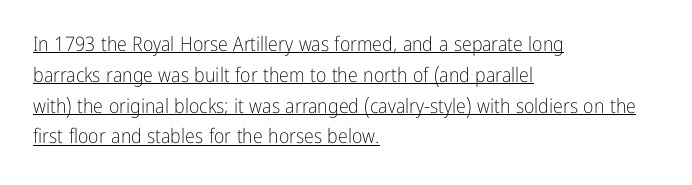
Q: Is the text bold? A: No.
Q: Is the text italic (slanted)? A: No, it is upright.
Q: Is the text underlined? A: Yes.
Q: How is the paragraph aligned? A: Left-aligned.
Q: Is the spacing between letters normal or unusually wide? A: Normal.
Q: Is the spacing between lines tight, normal or loose? A: Normal.
